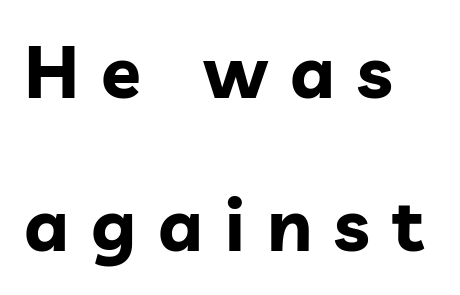
The image shows 73 px bold sans-serif type, upright; set left-aligned, loose line spacing (2.1x), unusually wide letter spacing (+0.3 em), not underlined; low stroke contrast and a medium x-height.
